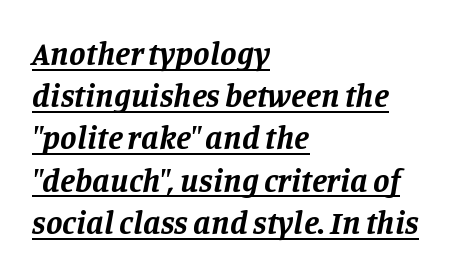
The image shows 33 px bold serif type, italic (leaning right); set left-aligned, normal line spacing (1.28x), normal letter spacing, underlined; low stroke contrast and a large x-height.
